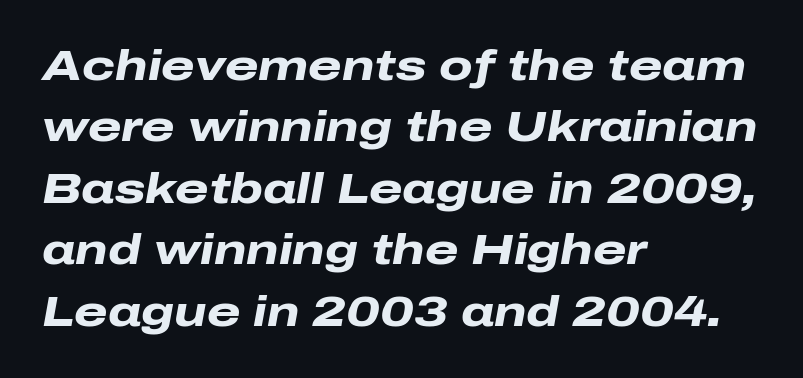
Q: Is the text bold? A: Yes.
Q: Is the text italic (slanted)? A: Yes, it leans right by about 10 degrees.
Q: Is the text underlined? A: No.
Q: How is the paragraph aligned? A: Left-aligned.
Q: Is the spacing between letters normal or unusually wide? A: Normal.
Q: Is the spacing between lines tight, normal or loose? A: Normal.
Q: Width (condensed, normal, or wide)? A: Wide.
Q: Stroke contrast? A: Low.
Q: x-height? A: Medium.
Q: Monospaced? A: No.
